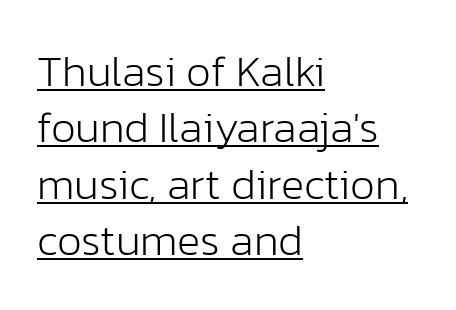
The image shows 44 px light sans-serif type, upright; set left-aligned, normal line spacing (1.28x), normal letter spacing, underlined; low stroke contrast and a medium x-height.
